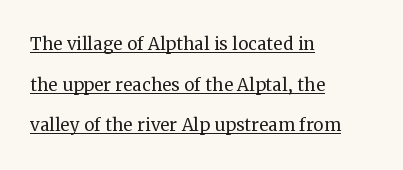
Q: Is the text bold? A: No.
Q: Is the text italic (slanted)? A: No, it is upright.
Q: Is the text underlined? A: Yes.
Q: How is the paragraph aligned? A: Left-aligned.
Q: Is the spacing between letters normal or unusually wide? A: Normal.
